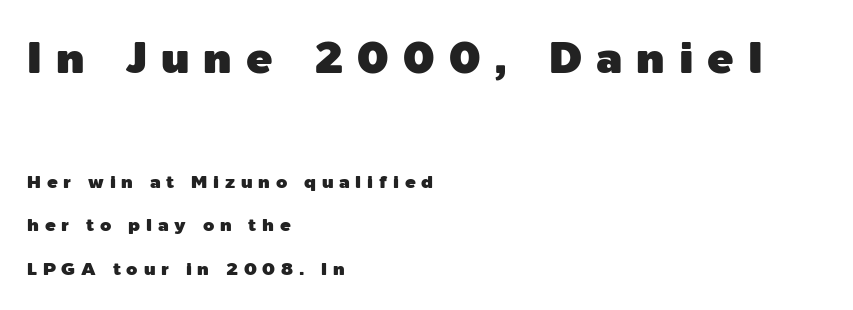
The image shows 44 px sans-serif type, upright; set left-aligned, loose line spacing (2.42x), unusually wide letter spacing (+0.32 em), not underlined; the first (top) block is 2.44x larger; a medium x-height.
